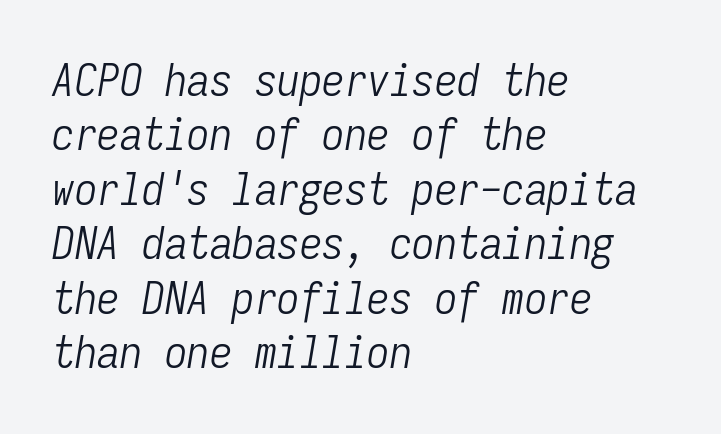
Every character here occupies the same horizontal width, giving the sample a typewriter-like rhythm. The typography opts for an oblique posture over an upright one. Just letters on the line, the space beneath them empty. Typeset ragged right — the left edge is the straight one.
